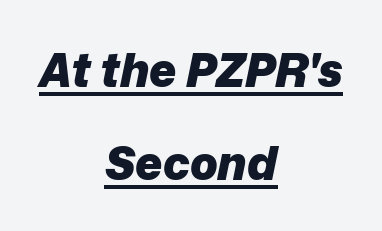
An italicized treatment has been applied to the whole sample. The words here are underlined. Summary of weight: heavy, a full bold. The block of text is sparse from top to bottom, with ample space between rows. What stands out about the letter spacing? Nothing — it is the standard amount. This sample has the flowing, uneven cadence of proportional lettering.
